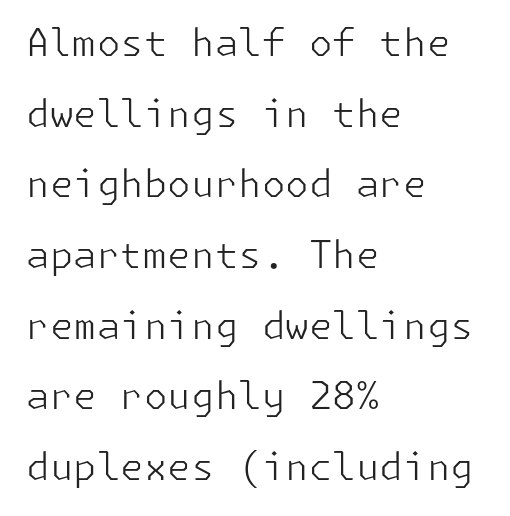
The image shows 38 px light sans-serif type, upright; set left-aligned, line spacing 1.86x, normal letter spacing, not underlined; low stroke contrast and a medium x-height.
